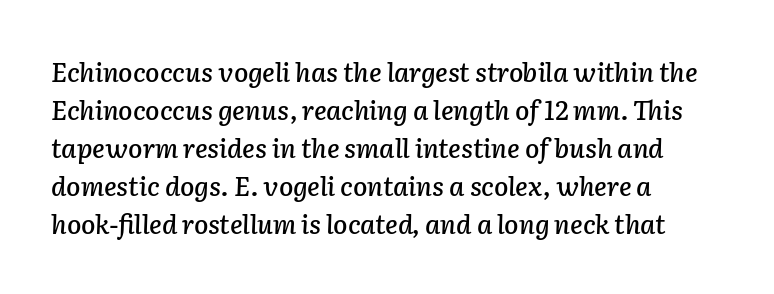
The block of text has a typical density, with ordinary space between rows. Descender tails drop into unmarked territory. Alignment: flush left. Tall strokes in this sample are angled rather than plumb.
